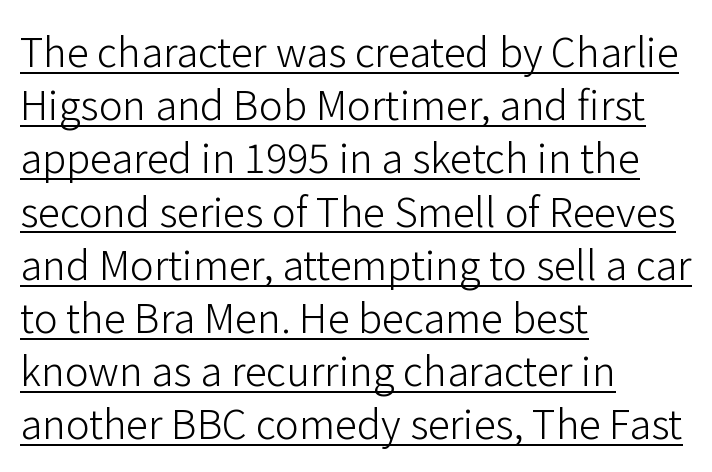
The image shows 40 px light sans-serif type, upright; set left-aligned, normal line spacing (1.33x), normal letter spacing, underlined; low stroke contrast and a medium x-height.
